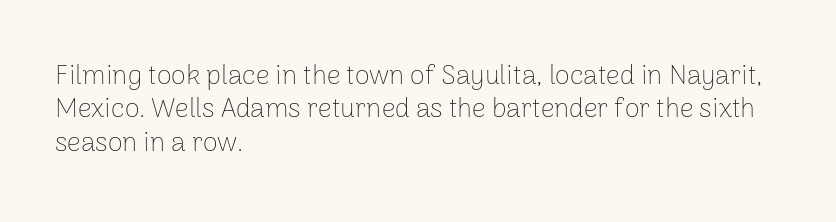
Q: Is the text bold? A: No.
Q: Is the text italic (slanted)? A: No, it is upright.
Q: Is the text underlined? A: No.
Q: How is the paragraph aligned? A: Left-aligned.
Q: Is the spacing between letters normal or unusually wide? A: Normal.
